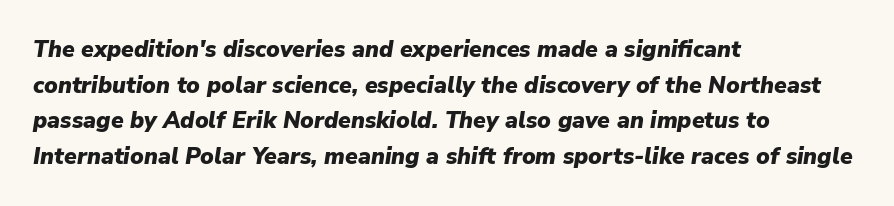
The letters sit at their default tracking, neither squeezed nor spread. The sample has been set heavy, in full bold. The rag falls on the right side of this text block. The leading is moderate, giving the passage an even texture. Any mark beneath the type? The region is blank. The whole block is typeset with a tilt.
